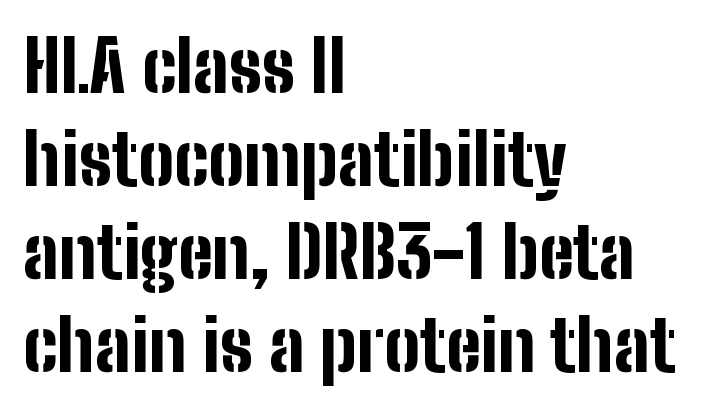
Q: Is the text bold? A: Yes.
Q: Is the text italic (slanted)? A: No, it is upright.
Q: Is the typeface a serif or a sans-serif typeface? A: Sans-serif.
Q: Is the text underlined? A: No.
Q: How is the paragraph aligned? A: Left-aligned.
Q: Is the spacing between letters normal or unusually wide? A: Normal.
Q: Is the spacing between lines tight, normal or loose? A: Normal.
Q: Width (condensed, normal, or wide)? A: Condensed.
Q: Stroke contrast? A: Low.
Q: x-height? A: Medium.
Q: Monospaced? A: No.
